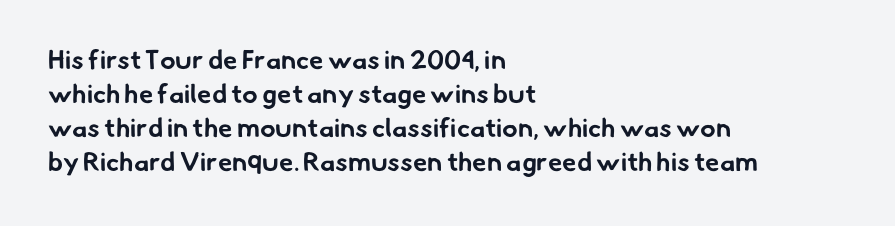
Q: Is the text bold? A: Yes.
Q: Is the text underlined? A: No.
Q: How is the paragraph aligned? A: Left-aligned.
Q: Is the spacing between letters normal or unusually wide? A: Normal.
Q: Is the spacing between lines tight, normal or loose? A: Normal.
